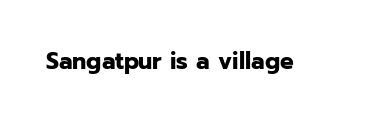
Q: Is the text bold? A: Yes.
Q: Is the text italic (slanted)? A: No, it is upright.
Q: Is the text underlined? A: No.
Q: Is the spacing between letters normal or unusually wide? A: Normal.
